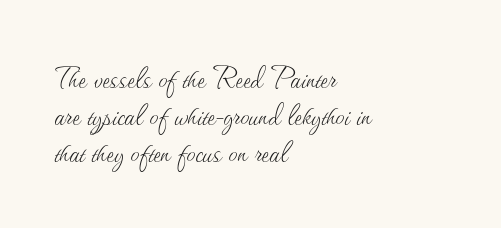
Q: Is the text bold? A: No.
Q: Is the text italic (slanted)? A: Yes.
Q: Is the text underlined? A: No.
Q: How is the paragraph aligned? A: Left-aligned.
Q: Is the spacing between letters normal or unusually wide? A: Normal.
Q: Is the spacing between lines tight, normal or loose? A: Tight.
Q: Width (condensed, normal, or wide)? A: Normal.
Q: Stroke contrast? A: Medium.
Q: x-height? A: Small.
Q: Monospaced? A: No.
